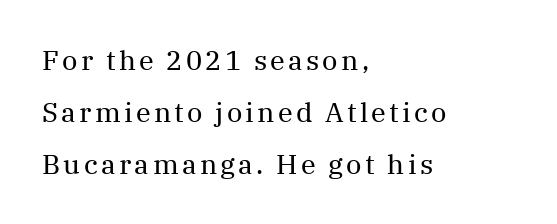
If you drew a line through each stem, it would be perfectly vertical. The rendering anchors every line to the left-hand side. You could fit nearly another row in the gap between these rows. A quiet, ordinary-to-light weight characterises the typeface.
